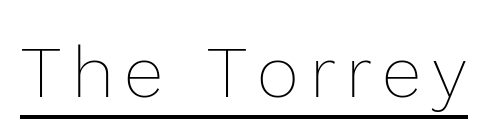
The image shows 72 px thin type, upright; set underlined; a medium x-height.
